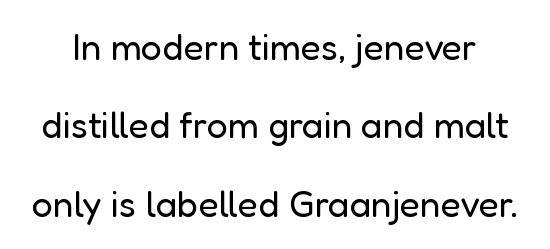
Observe the absence of serifs on each vertical stroke in this sample. Does extra space separate the letters? No, they use regular spacing. Unbolded letterforms with no extra heft. The type sits square on the baseline with zero lean.
